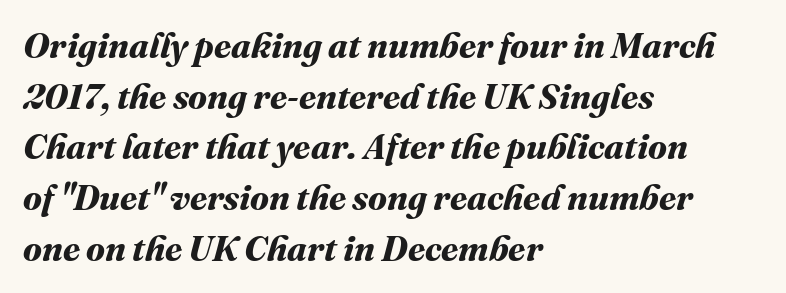
The passage shown has conventional tracking throughout. Here the designer chose a conventional face with non-uniform glyph widths. Descender tails drop into unmarked territory. Students, observe: this is what conventionally led text looks like. Summary of weight: heavy, a full bold. The compositor pushed each line to the left boundary.
